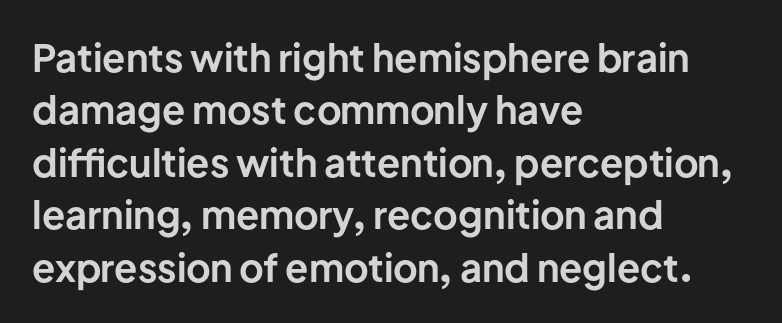
This is roman type, the default non-slanted kind. The foot of each line stays bare and open. Character widths vary here, with narrow letters taking less room than wide ones. Successive baselines arrive at the customary interval. These lines keep a tight, regular rhythm from letter to letter.
